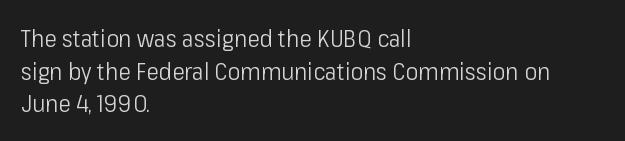
Plain, unruled lines of type. Ordinary non-slanted type is in use. Does extra space separate the letters? No, they use regular spacing. This is not heavy type; no bold has been used. These lines sit exactly where default settings would place them. Reading down the block, your eye returns to a fixed left position each line.
